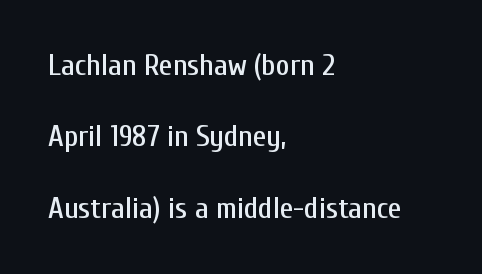
The image shows 30 px condensed sans-serif type, upright; set left-aligned, loose line spacing (2.38x), normal letter spacing, not underlined; low stroke contrast and a medium x-height.
